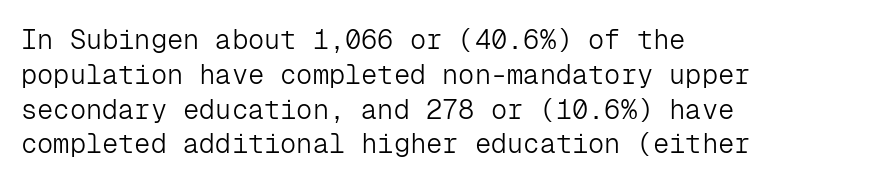
The image shows 27 px text type, upright; set left-aligned, normal line spacing (1.29x), normal letter spacing, not underlined.
